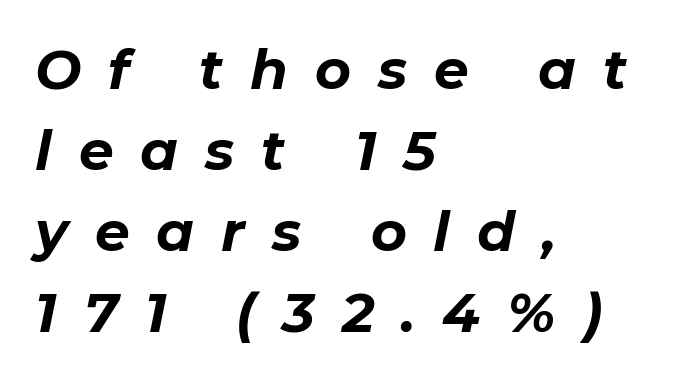
Q: Is the text bold? A: Yes.
Q: Is the text italic (slanted)? A: Yes, it leans right by about 11 degrees.
Q: Is the text underlined? A: No.
Q: How is the paragraph aligned? A: Left-aligned.
Q: Is the spacing between letters normal or unusually wide? A: Unusually wide.
Q: Is the spacing between lines tight, normal or loose? A: Normal.
Q: Width (condensed, normal, or wide)? A: Normal.
Q: Stroke contrast? A: Low.
Q: x-height? A: Medium.
Q: Monospaced? A: No.
